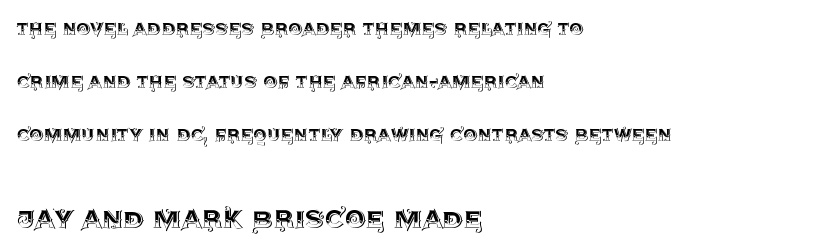
Q: Is the text italic (slanted)? A: No, it is upright.
Q: Is the text underlined? A: No.
Q: How is the paragraph aligned? A: Left-aligned.
Q: Is the spacing between letters normal or unusually wide? A: Normal.
Q: Is the spacing between lines tight, normal or loose? A: Loose.
Q: Which block of text is set in a larger size, the first (top) or the second (bottom)? A: The second (bottom) one.
Q: Width (condensed, normal, or wide)? A: Normal.
Q: x-height? A: Large.
Q: Monospaced? A: No.
